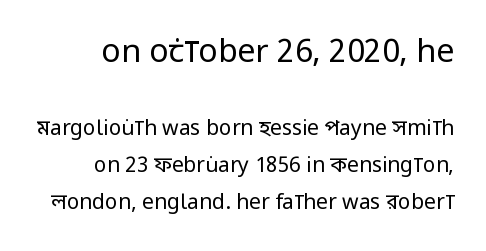
The image shows 32 px regular-weight, condensed sans-serif type, upright; set line spacing 1.78x, normal letter spacing, not underlined; the first (top) block is 1.52x larger; low stroke contrast and a large x-height.
